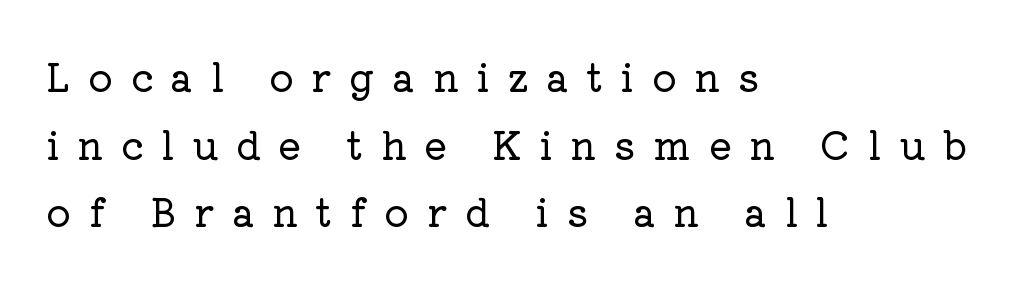
{"serif": "yes", "italic": "no", "width": "normal", "stroke_contrast": "low", "x_height": "medium", "monospaced": "no", "underline": "no", "align": "left", "line_spacing_ratio": 1.78, "letter_spacing": "wide", "letter_spacing_em": 0.47, "glyph_px": 38}
